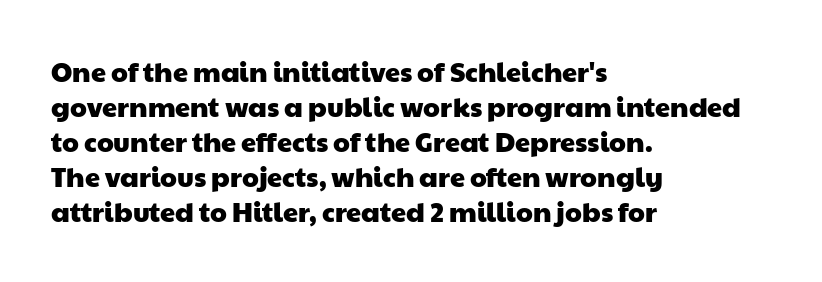
The image shows 27 px text type; set left-aligned, normal line spacing (1.3x), normal letter spacing, not underlined.
